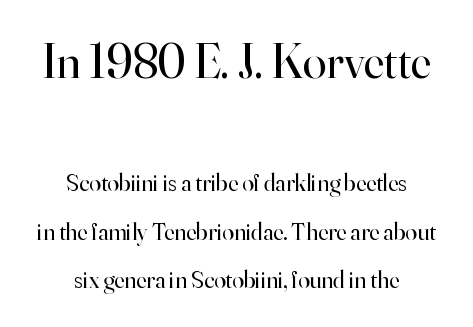
The image shows 48 px regular-weight serif type, upright; set centered, loose line spacing (2.03x), normal letter spacing, not underlined; the first (top) block is 2.0x larger; high stroke contrast and a small x-height.
